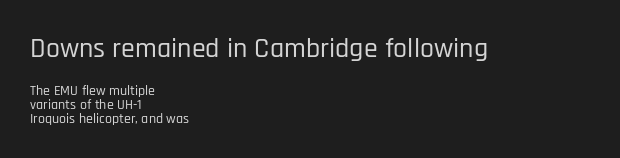
Q: Is the text italic (slanted)? A: No, it is upright.
Q: Is the typeface a serif or a sans-serif typeface? A: Sans-serif.
Q: Is the text underlined? A: No.
Q: How is the paragraph aligned? A: Left-aligned.
Q: Is the spacing between letters normal or unusually wide? A: Normal.
Q: Is the spacing between lines tight, normal or loose? A: Tight.
Q: Which block of text is set in a larger size, the first (top) or the second (bottom)? A: The first (top) one.
Q: Width (condensed, normal, or wide)? A: Condensed.
Q: Stroke contrast? A: Low.
Q: x-height? A: Large.
Q: Monospaced? A: No.
